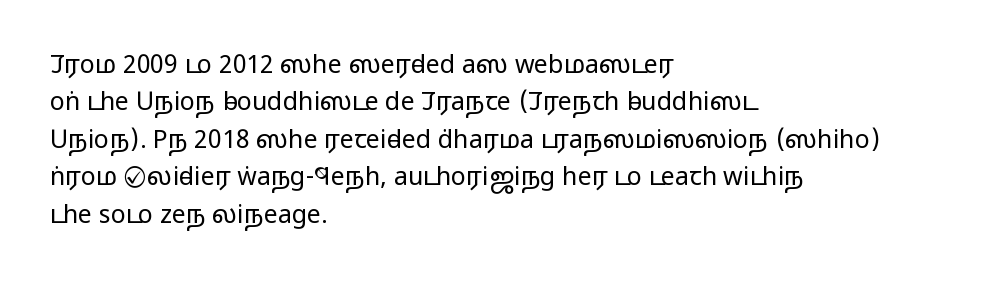
Q: Is the text bold? A: No.
Q: Is the text italic (slanted)? A: No, it is upright.
Q: Is the text underlined? A: No.
Q: How is the paragraph aligned? A: Left-aligned.
Q: Is the spacing between letters normal or unusually wide? A: Normal.
Q: Is the spacing between lines tight, normal or loose? A: Normal.
